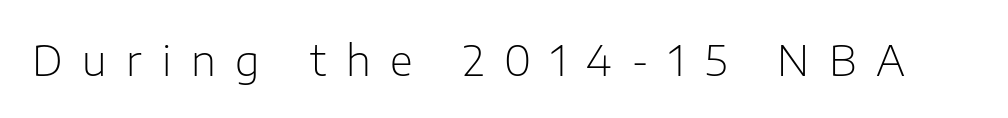
{"serif": "no", "italic": "no", "bold": "no", "weight": "light", "width": "normal", "stroke_contrast": "low", "x_height": "medium", "monospaced": "no", "underline": "no", "letter_spacing": "wide", "letter_spacing_em": 0.47, "glyph_px": 42}
